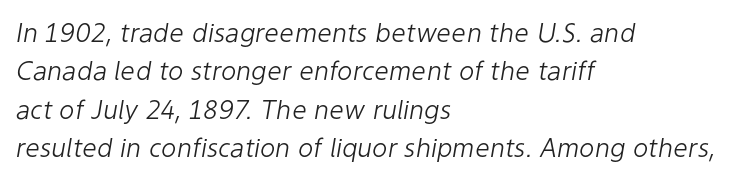
{"italic": "yes", "lean": "right", "slant_degrees": 9, "bold": "no", "underline": "no", "align": "left", "line_spacing": "normal", "line_spacing_ratio": 1.48, "letter_spacing": "normal", "letter_spacing_em": 0.0, "glyph_px": 26}
